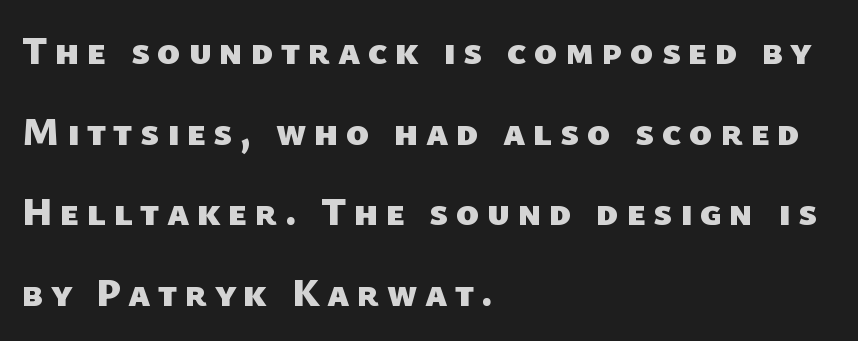
{"serif": "no", "bold": "yes", "weight": "heavy", "width": "normal", "stroke_contrast": "low", "x_height": "medium", "monospaced": "no", "underline": "no", "align": "left", "line_spacing": "loose", "line_spacing_ratio": 2.07, "glyph_px": 39}
